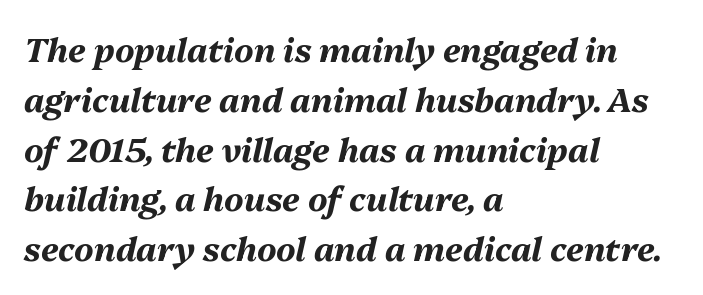
Q: Is the text bold? A: Yes.
Q: Is the text italic (slanted)? A: Yes, it leans right by about 13 degrees.
Q: Is the text underlined? A: No.
Q: How is the paragraph aligned? A: Left-aligned.
Q: Is the spacing between letters normal or unusually wide? A: Normal.
Q: Is the spacing between lines tight, normal or loose? A: Normal.
Q: Width (condensed, normal, or wide)? A: Normal.
Q: Stroke contrast? A: Medium.
Q: x-height? A: Medium.
Q: Monospaced? A: No.
